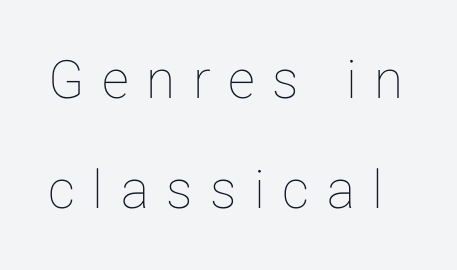
{"italic": "no", "width": "normal", "stroke_contrast": "low", "x_height": "medium", "monospaced": "no", "underline": "no", "line_spacing": "loose", "line_spacing_ratio": 2.08, "letter_spacing": "wide", "letter_spacing_em": 0.33, "glyph_px": 53}
